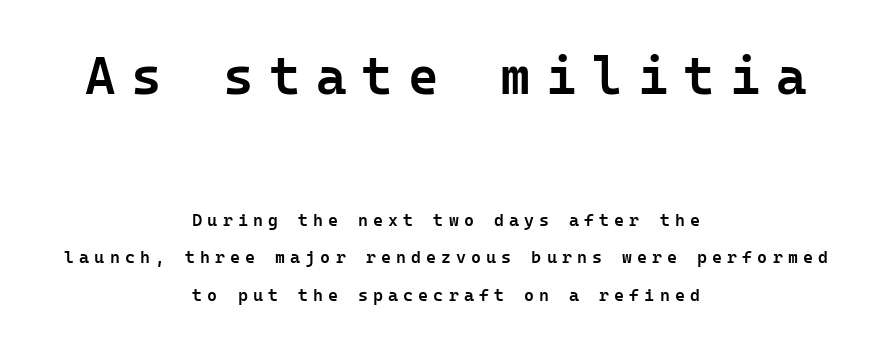
{"serif": "no", "italic": "no", "bold": "semi", "weight": "semibold", "width": "normal", "stroke_contrast": "low", "x_height": "medium", "monospaced": "yes", "underline": "no", "align": "center", "line_spacing": "loose", "line_spacing_ratio": 2.23, "letter_spacing": "wide", "letter_spacing_em": 0.3, "larger_block": "first", "size_ratio": 3.06, "glyph_px": 52}
